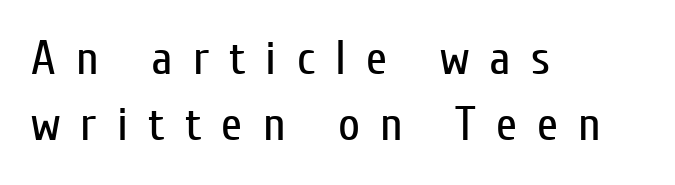
Q: Is the text bold? A: No.
Q: Is the text italic (slanted)? A: No, it is upright.
Q: Is the typeface a serif or a sans-serif typeface? A: Sans-serif.
Q: Is the text underlined? A: No.
Q: How is the paragraph aligned? A: Left-aligned.
Q: Is the spacing between letters normal or unusually wide? A: Unusually wide.
Q: Is the spacing between lines tight, normal or loose? A: Normal.
Q: Width (condensed, normal, or wide)? A: Condensed.
Q: Stroke contrast? A: Low.
Q: x-height? A: Medium.
Q: Monospaced? A: No.
